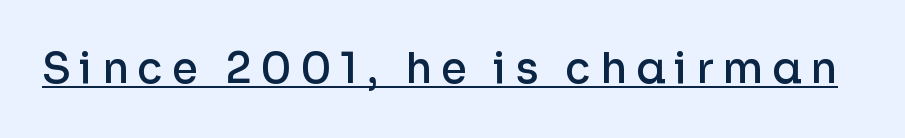
The image shows 42 px semibold sans-serif type, upright; set unusually wide letter spacing (+0.21 em), underlined; low stroke contrast and a medium x-height.
